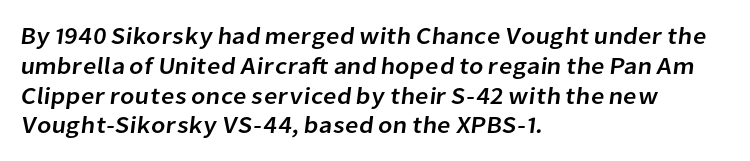
{"underline": "no", "align": "left", "line_spacing_ratio": 1.24, "letter_spacing": "normal", "letter_spacing_em": 0.0, "glyph_px": 24}
